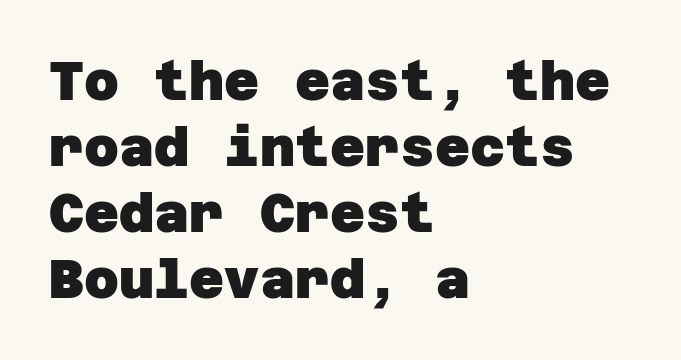
Pretty heavy lettering here — definitely bold. No word sits above an underline. The setting favours the left margin, as ordinary paragraphs usually do. Regarding serifs, this sample does without them. In terms of letterspacing, this is plain default setting.
